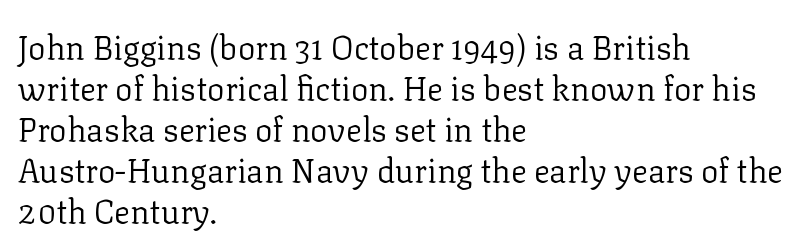
Q: Is the text bold? A: No.
Q: Is the text italic (slanted)? A: No, it is upright.
Q: Is the typeface a serif or a sans-serif typeface? A: Serif.
Q: Is the text underlined? A: No.
Q: How is the paragraph aligned? A: Left-aligned.
Q: Is the spacing between letters normal or unusually wide? A: Normal.
Q: Width (condensed, normal, or wide)? A: Normal.
Q: Stroke contrast? A: Low.
Q: x-height? A: Medium.
Q: Monospaced? A: No.
